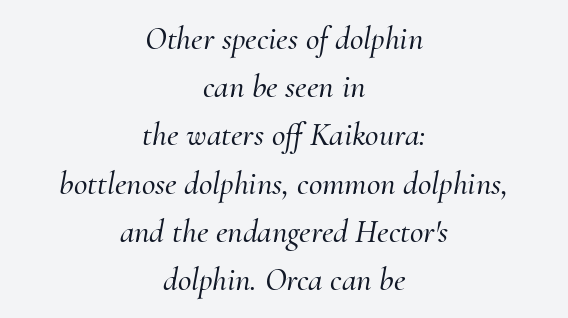
{"serif": "yes", "italic": "yes", "lean": "right", "slant_degrees": 10, "width": "normal", "stroke_contrast": "medium", "x_height": "small", "monospaced": "no", "underline": "no", "align": "center", "line_spacing": "normal", "line_spacing_ratio": 1.46, "letter_spacing": "normal", "letter_spacing_em": 0.0, "glyph_px": 33}
